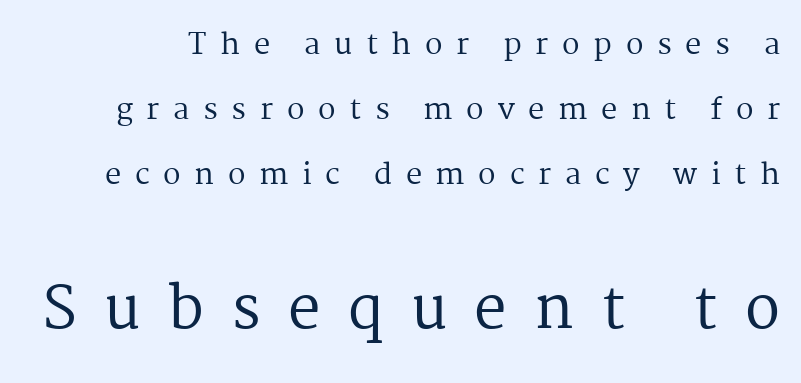
Each letter keeps its own natural width here, so spacing adapts to shape. The rendering shows small feet on the letterforms — a serif design. Rule under the text: the space is simply empty. Is the type heavy? It reads as light-to-regular instead.
